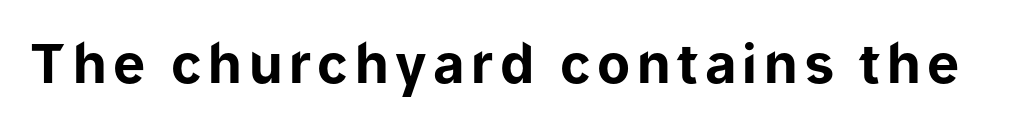
Note: no serifs on the glyphs. Has an underline been added? It has not. Unlike italic type, these characters show no tilt at all. Spacing verdict: proportional, widths tailored to each character.
